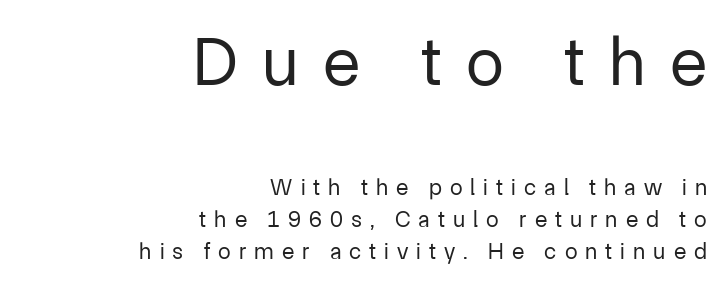
Q: Is the text bold? A: No.
Q: Is the text italic (slanted)? A: No, it is upright.
Q: Is the typeface a serif or a sans-serif typeface? A: Sans-serif.
Q: Is the text underlined? A: No.
Q: How is the paragraph aligned? A: Right-aligned.
Q: Is the spacing between letters normal or unusually wide? A: Unusually wide.
Q: Is the spacing between lines tight, normal or loose? A: Normal.
Q: Which block of text is set in a larger size, the first (top) or the second (bottom)? A: The first (top) one.
Q: Width (condensed, normal, or wide)? A: Normal.
Q: Stroke contrast? A: Low.
Q: x-height? A: Medium.
Q: Monospaced? A: No.
